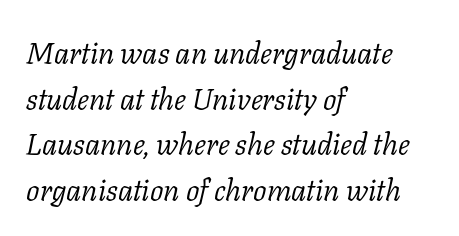
The letters sit at their default tracking, neither squeezed nor spread. Style check: oblique. Bold? No — there's no thickening of the strokes. Decoration check: the copy has no underline. Short and long lines alike share a common starting point at left. Regular leading.
